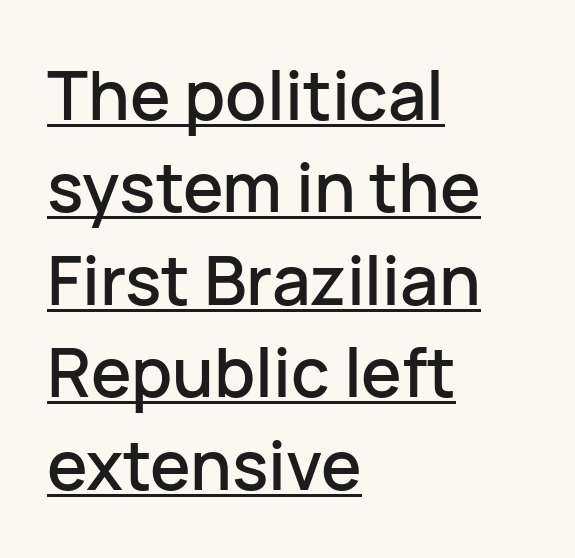
Q: Is the text italic (slanted)? A: No, it is upright.
Q: Is the typeface a serif or a sans-serif typeface? A: Sans-serif.
Q: Is the text underlined? A: Yes.
Q: How is the paragraph aligned? A: Left-aligned.
Q: Is the spacing between letters normal or unusually wide? A: Normal.
Q: Is the spacing between lines tight, normal or loose? A: Normal.
Q: Width (condensed, normal, or wide)? A: Normal.
Q: Stroke contrast? A: Low.
Q: x-height? A: Medium.
Q: Monospaced? A: No.
